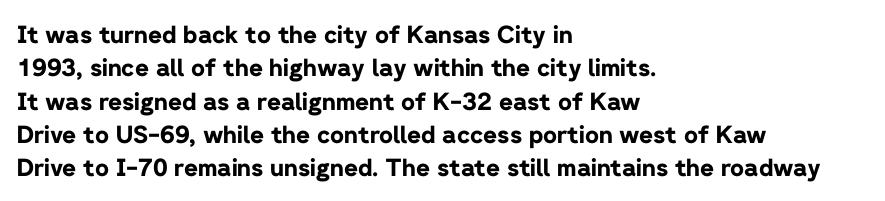
Q: Is the text bold? A: Yes.
Q: Is the text italic (slanted)? A: No, it is upright.
Q: Is the text underlined? A: No.
Q: How is the paragraph aligned? A: Left-aligned.
Q: Is the spacing between letters normal or unusually wide? A: Normal.
Q: Is the spacing between lines tight, normal or loose? A: Normal.
